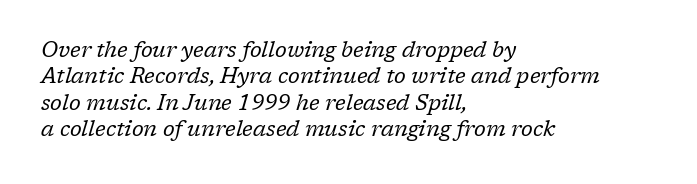
The image shows 21 px text type, italic (leaning right); set left-aligned, normal line spacing (1.26x), normal letter spacing, not underlined.
